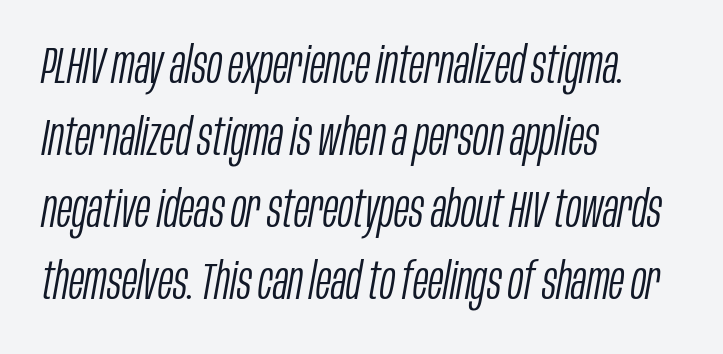
The letters advance in unequal steps, a hallmark of proportional type. The designer left line spacing at the default. Glyph-to-glyph distance matches everyday printed text. The typeface has the unassuming heft of standard copy or less. The glyphs are unaccompanied by any horizontal stroke below them. Every row of glyphs begins at an identical x-position on the left.
